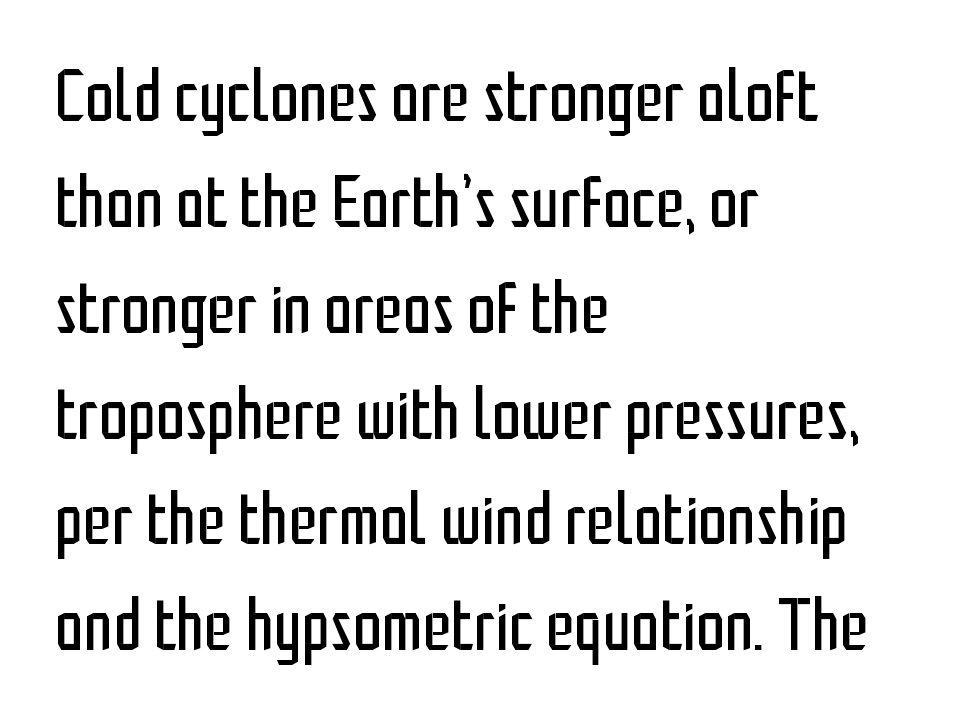
{"serif": "no", "italic": "no", "bold": "no", "weight": "regular", "width": "condensed", "stroke_contrast": "low", "x_height": "medium", "monospaced": "no", "underline": "no", "align": "left", "line_spacing": "normal", "line_spacing_ratio": 1.45, "letter_spacing": "normal", "letter_spacing_em": 0.0, "glyph_px": 73}
